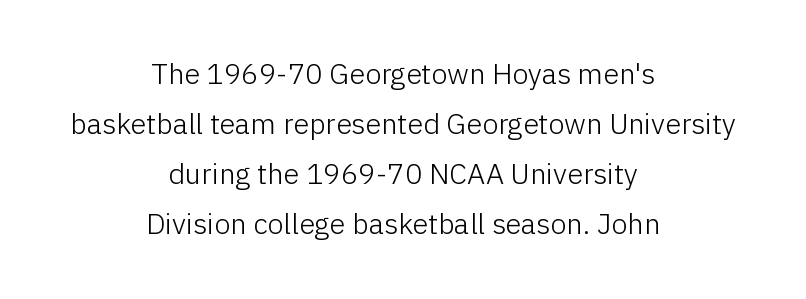
Unbolded letterforms with no extra heft. Nobody drew a line under any word here. This sample uses an upright cut, with every glyph sitting square on the baseline. Spacing verdict: proportional, widths tailored to each character. The paragraph has two soft edges and a firm central axis. Does extra space separate the letters? No, they use regular spacing.
